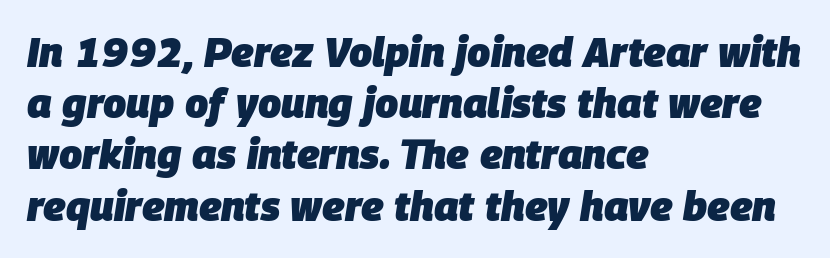
The image shows 41 px heavy type, italic (leaning right); set left-aligned, normal line spacing (1.25x), normal letter spacing, not underlined; low stroke contrast and a large x-height.
